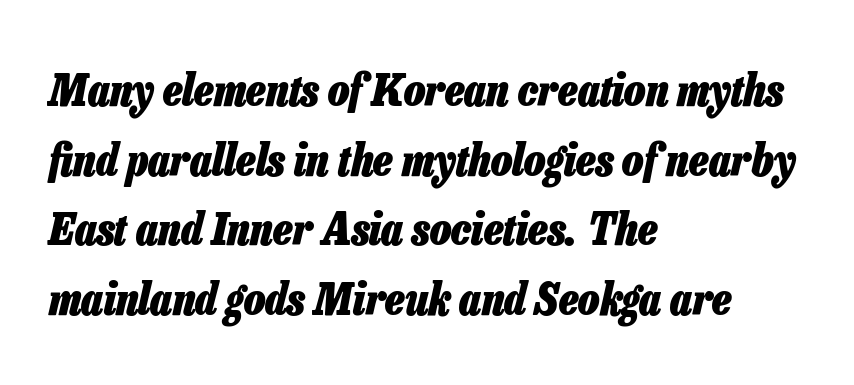
The image shows 45 px heavy, condensed type, italic (leaning right); set left-aligned, normal line spacing (1.55x), normal letter spacing, not underlined; low stroke contrast and a medium x-height.
